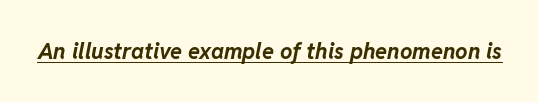
{"italic": "yes", "lean": "right", "slant_degrees": 11, "bold": "yes", "underline": "yes", "letter_spacing": "normal", "letter_spacing_em": 0.0, "glyph_px": 22}
